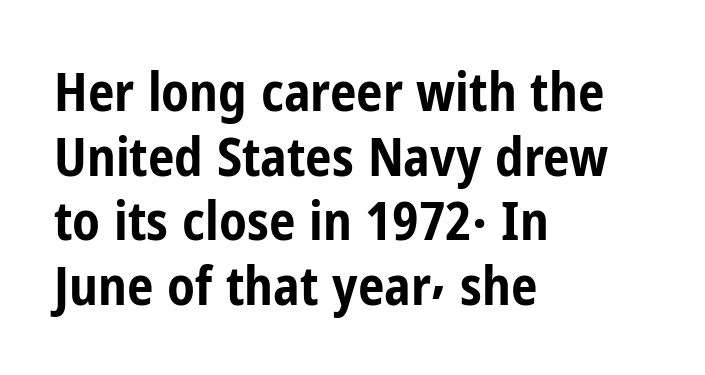
The image shows 53 px bold, condensed sans-serif type, upright; set left-aligned, line spacing 1.22x, normal letter spacing, not underlined; low stroke contrast and a medium x-height.
